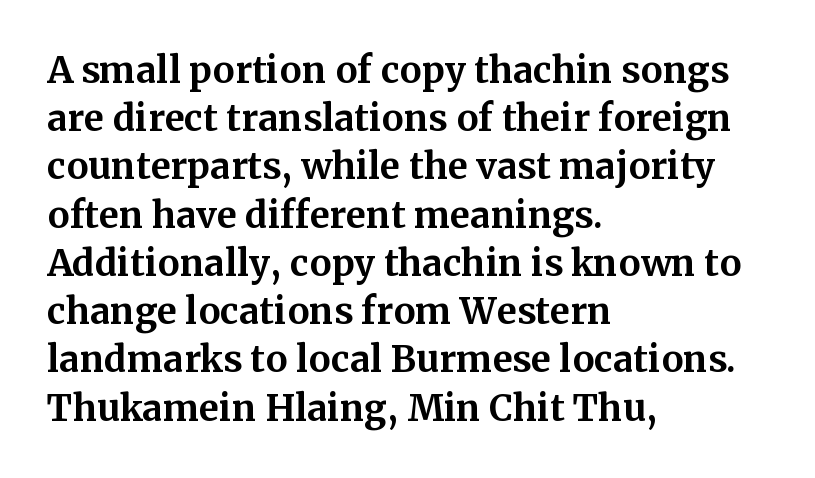
The image shows 36 px bold serif type, upright; set left-aligned, normal line spacing (1.34x), normal letter spacing, not underlined; medium stroke contrast and a medium x-height.
